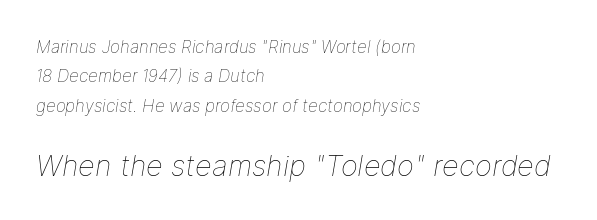
Q: Is the text bold? A: No.
Q: Is the text italic (slanted)? A: Yes, it leans right by about 9 degrees.
Q: Is the text underlined? A: No.
Q: How is the paragraph aligned? A: Left-aligned.
Q: Is the spacing between letters normal or unusually wide? A: Normal.
Q: Which block of text is set in a larger size, the first (top) or the second (bottom)? A: The second (bottom) one.
Q: Width (condensed, normal, or wide)? A: Normal.
Q: Stroke contrast? A: Low.
Q: x-height? A: Medium.
Q: Monospaced? A: No.
